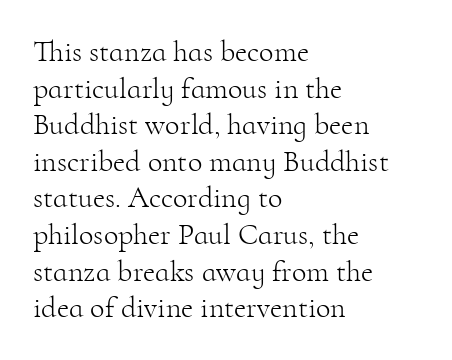
Q: Is the text bold? A: No.
Q: Is the text italic (slanted)? A: No, it is upright.
Q: Is the typeface a serif or a sans-serif typeface? A: Serif.
Q: Is the text underlined? A: No.
Q: How is the paragraph aligned? A: Left-aligned.
Q: Is the spacing between letters normal or unusually wide? A: Normal.
Q: Width (condensed, normal, or wide)? A: Normal.
Q: Stroke contrast? A: High.
Q: x-height? A: Small.
Q: Monospaced? A: No.
